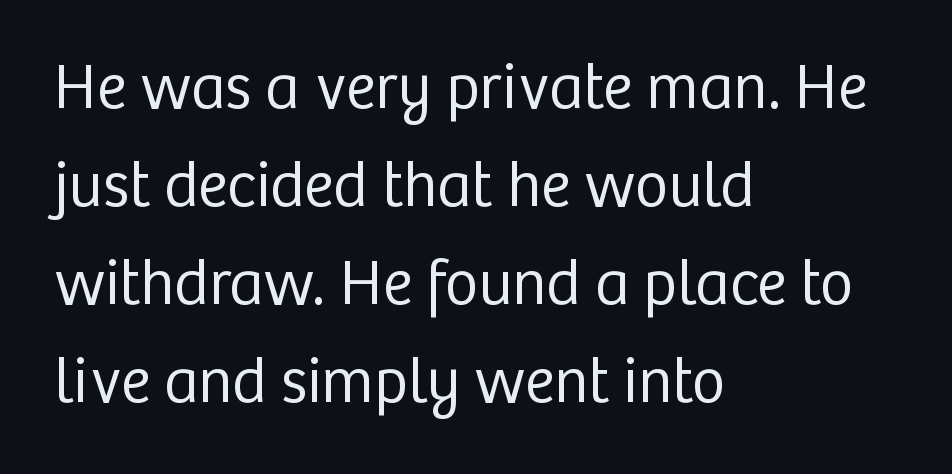
The image shows 64 px regular-weight sans-serif type, upright; set left-aligned, normal line spacing (1.53x), normal letter spacing, not underlined; low stroke contrast and a medium x-height.
